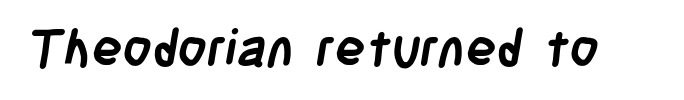
{"serif": "no", "bold": "yes", "weight": "semibold", "width": "condensed", "stroke_contrast": "low", "x_height": "large", "monospaced": "no", "underline": "no", "letter_spacing": "normal", "letter_spacing_em": 0.0, "glyph_px": 51}
